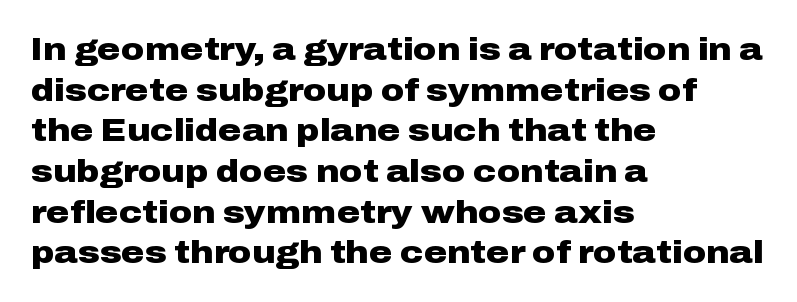
The image shows 32 px heavy, wide sans-serif type, upright; set left-aligned, normal line spacing (1.27x), normal letter spacing, not underlined; low stroke contrast and a medium x-height.
